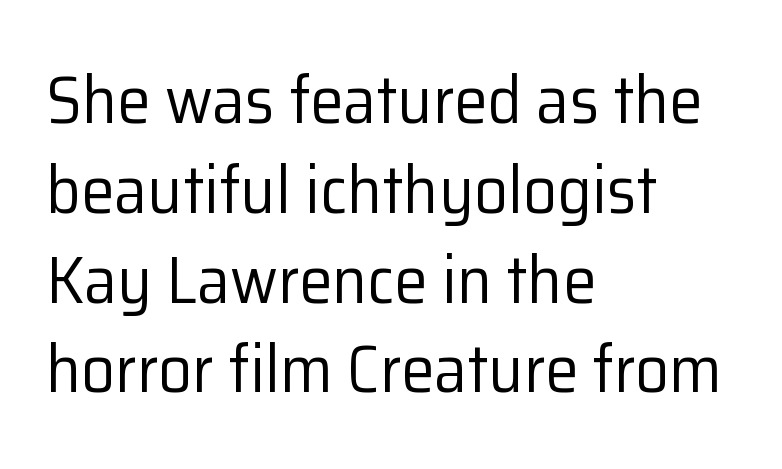
{"serif": "no", "italic": "no", "bold": "no", "weight": "regular", "width": "normal", "stroke_contrast": "low", "x_height": "medium", "monospaced": "no", "underline": "no", "align": "left", "line_spacing": "normal", "line_spacing_ratio": 1.34, "letter_spacing": "normal", "letter_spacing_em": 0.0, "glyph_px": 67}
